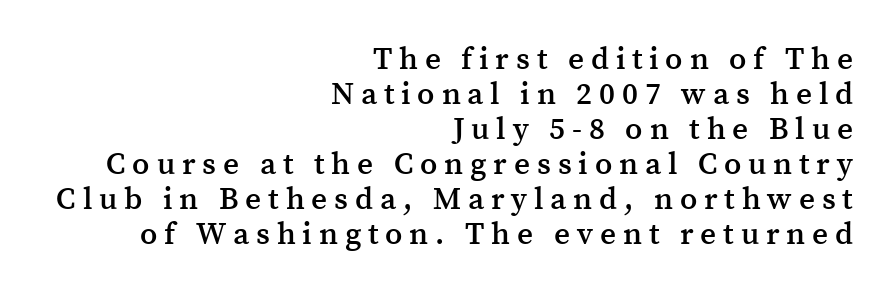
The image shows 31 px semibold serif type, upright; set right-aligned, tight line spacing (1.13x), unusually wide letter spacing (+0.22 em), not underlined; medium stroke contrast and a medium x-height.
